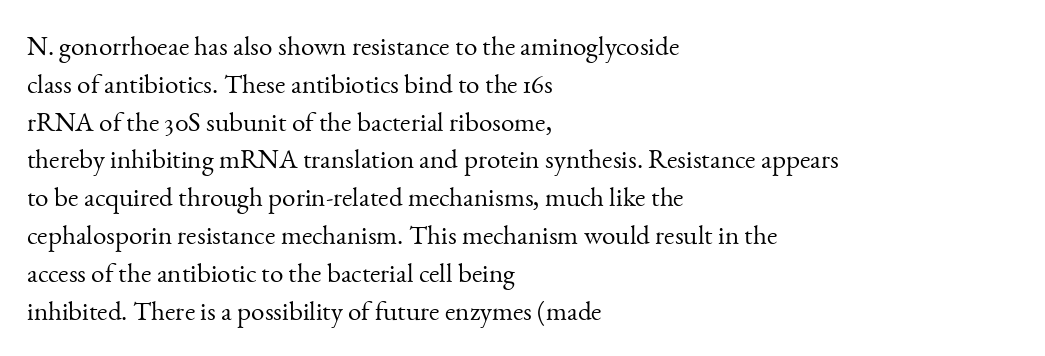
Q: Is the text bold? A: No.
Q: Is the text italic (slanted)? A: No, it is upright.
Q: Is the text underlined? A: No.
Q: How is the paragraph aligned? A: Left-aligned.
Q: Is the spacing between letters normal or unusually wide? A: Normal.
Q: Is the spacing between lines tight, normal or loose? A: Normal.
